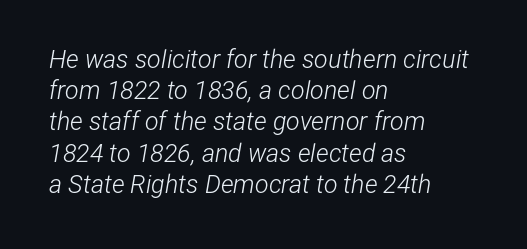
The image shows 25 px text type, italic (leaning right); set left-aligned, normal line spacing (1.25x), normal letter spacing, not underlined.
